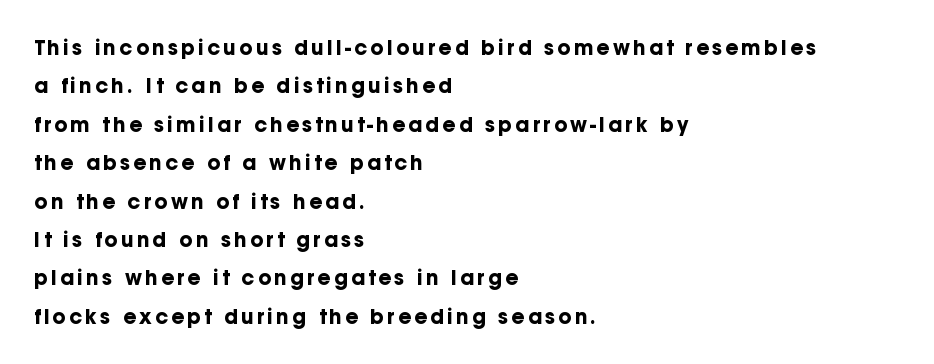
The image shows 20 px bold type, upright; set left-aligned, loose line spacing (1.92x), not underlined.
